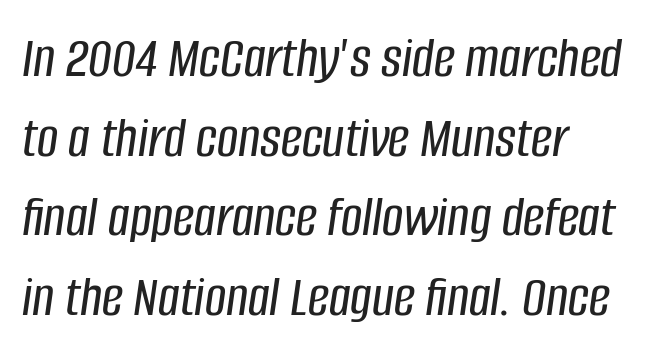
This is oblique type, the kind used for emphasis or titles. The letterforms sit shoulder to shoulder at normal distance. Casual observation: everything's shoved over to the left. Decoration check: the copy has no underline. The vertical gap from one line to the next is medium. You could not count columns in this text — the font is proportionally spaced.
